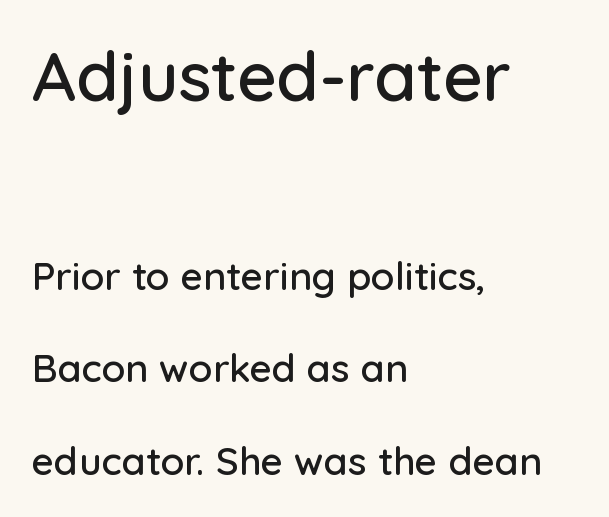
Is the block centered? No — it sits flush against the left margin. To sum up the face: it is a sans, with no serifs. The zone under the glyphs is completely vacant. Varying glyph widths throughout — classic text-font behaviour. Compare the two chunks: the upper has the greater cap height.
